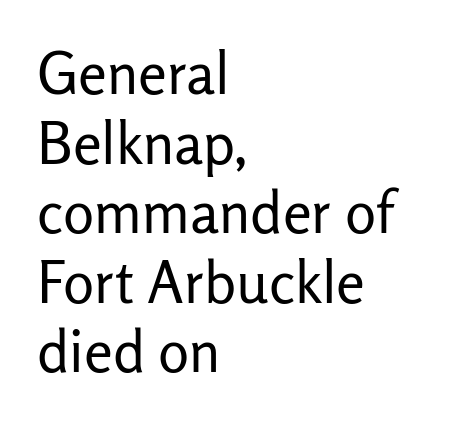
Left-aligned paragraph, ragged on the right. No word sits above an underline. Look at the tracking — it's just the regular setting, nothing added. Type style note: lacks serifs. Character widths vary here, with narrow letters taking less room than wide ones.
